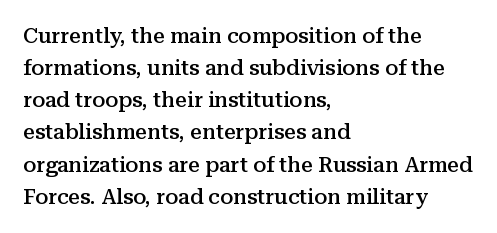
The image shows 21 px text type, upright; set left-aligned, normal line spacing (1.53x), normal letter spacing, not underlined.
